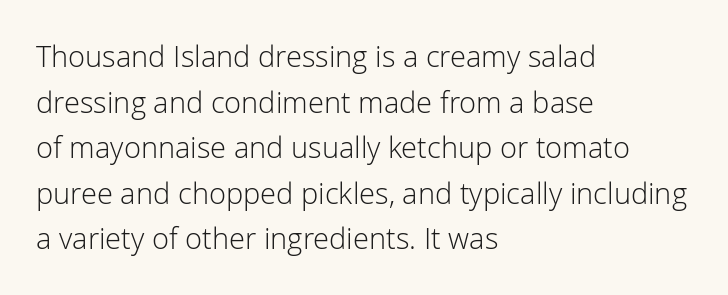
{"serif": "no", "italic": "no", "bold": "no", "weight": "light", "width": "normal", "stroke_contrast": "low", "x_height": "medium", "monospaced": "no", "underline": "no", "align": "left", "line_spacing": "normal", "line_spacing_ratio": 1.57, "letter_spacing": "normal", "letter_spacing_em": 0.0, "glyph_px": 29}
